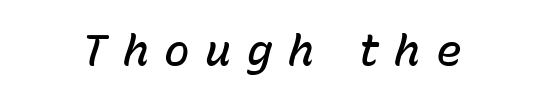
{"italic": "yes", "lean": "right", "slant_degrees": 15, "bold": "semi", "weight": "semibold", "width": "normal", "stroke_contrast": "low", "x_height": "medium", "monospaced": "no", "underline": "no", "letter_spacing": "wide", "letter_spacing_em": 0.36, "glyph_px": 43}
